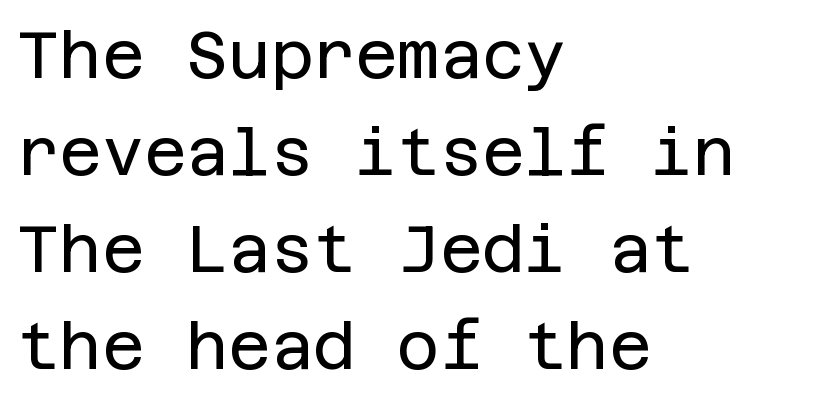
No extra tracking has been applied to these lines. Normally led — the rows are evenly, conventionally spaced. Every stem runs plumb, perpendicular to the baseline. The weight would be labelled regular, book, light, or lighter still. Check under the words: just untouched page.
